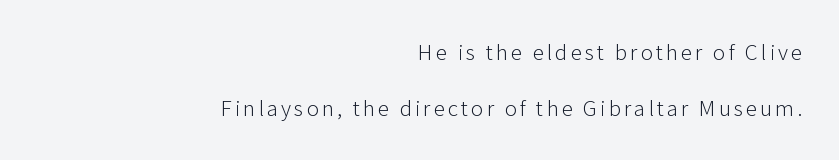
The image shows 23 px text type, upright; set right-aligned, loose line spacing (2.42x), not underlined.
